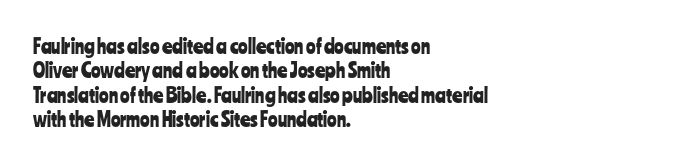
Q: Is the text italic (slanted)? A: No, it is upright.
Q: Is the text underlined? A: No.
Q: How is the paragraph aligned? A: Left-aligned.
Q: Is the spacing between letters normal or unusually wide? A: Normal.
